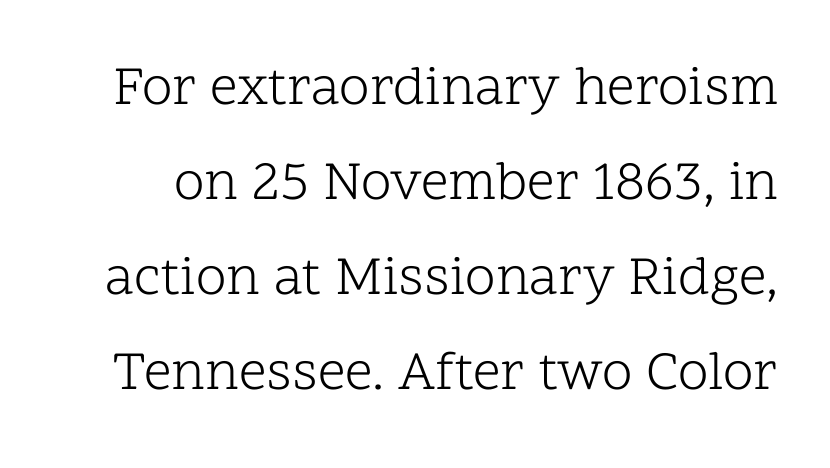
{"serif": "yes", "italic": "no", "bold": "no", "weight": "light", "width": "normal", "stroke_contrast": "low", "x_height": "medium", "monospaced": "no", "underline": "no", "line_spacing_ratio": 1.73, "letter_spacing": "normal", "letter_spacing_em": 0.0, "glyph_px": 55}
